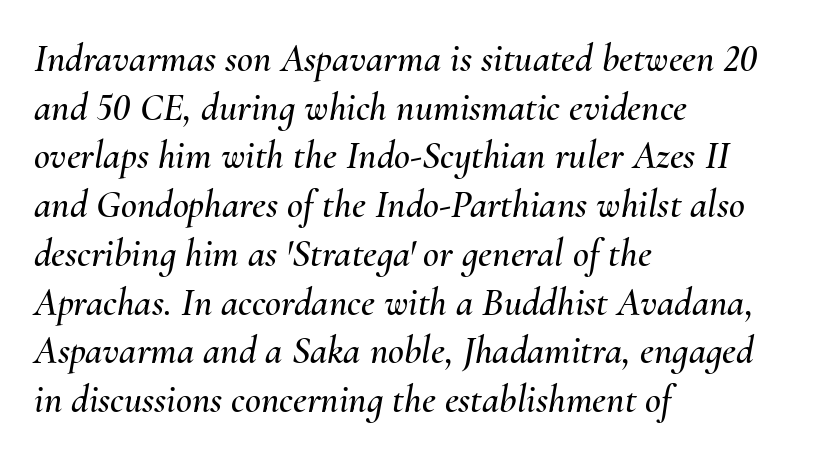
The image shows 39 px text type, italic (leaning right); set left-aligned, normal line spacing (1.25x), normal letter spacing, not underlined; medium stroke contrast and a small x-height.
